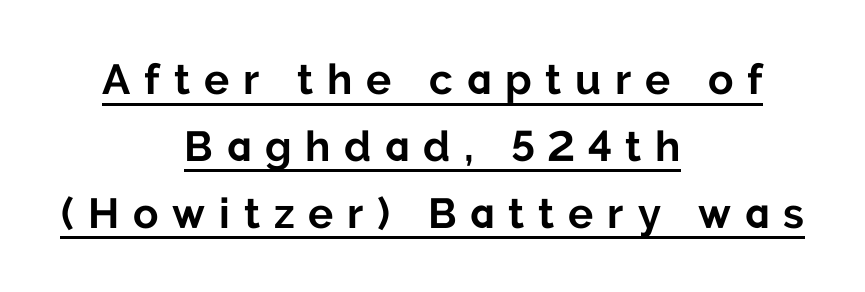
To sum up the face: it is a sans, with no serifs. This sample keeps an unexceptional amount of space between lines. This sample has the flowing, uneven cadence of proportional lettering. Horizontally, the lines are justified to the midpoint only.
